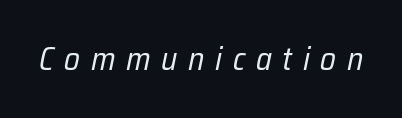
Q: Is the text bold? A: No.
Q: Is the text italic (slanted)? A: Yes, it leans right by about 12 degrees.
Q: Is the text underlined? A: No.
Q: Is the spacing between letters normal or unusually wide? A: Unusually wide.
Q: Width (condensed, normal, or wide)? A: Condensed.
Q: Stroke contrast? A: Low.
Q: x-height? A: Medium.
Q: Monospaced? A: No.
